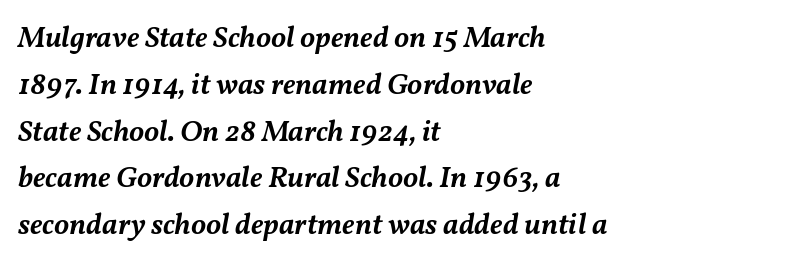
Q: Is the text bold? A: Semi-bold.
Q: Is the text italic (slanted)? A: Yes, it leans right by about 11 degrees.
Q: Is the text underlined? A: No.
Q: How is the paragraph aligned? A: Left-aligned.
Q: Is the spacing between letters normal or unusually wide? A: Normal.
Q: Is the spacing between lines tight, normal or loose? A: Normal.
Q: Width (condensed, normal, or wide)? A: Normal.
Q: Stroke contrast? A: Medium.
Q: x-height? A: Medium.
Q: Monospaced? A: No.
